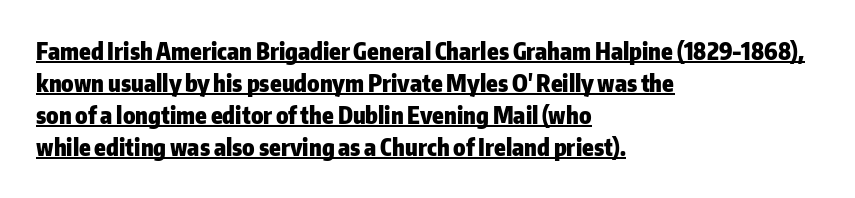
Emphasis by weight is at full strength: bold. Layout note: lines flush left. Students, note that the glyphs here touch the page at normal intervals. The letters stand straight up with perfectly vertical stems. In designer terms, the underline attribute is active on this setting. Successive baselines arrive at the customary interval.
